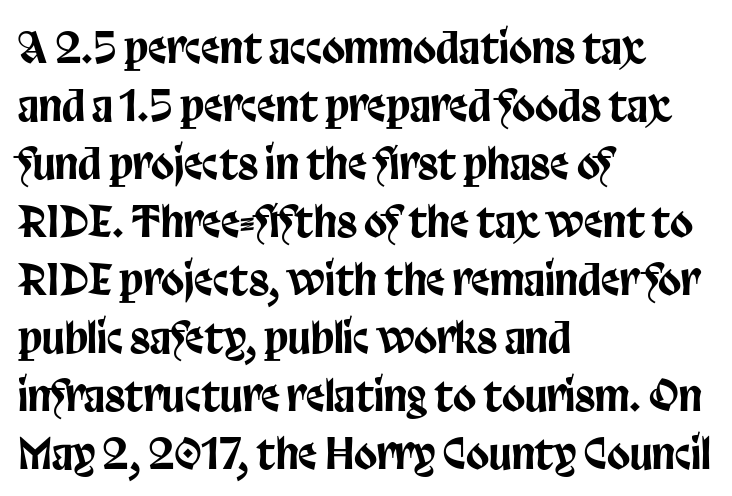
Q: Is the text italic (slanted)? A: No, it is upright.
Q: Is the typeface a serif or a sans-serif typeface? A: Sans-serif.
Q: Is the text underlined? A: No.
Q: How is the paragraph aligned? A: Left-aligned.
Q: Is the spacing between letters normal or unusually wide? A: Normal.
Q: Is the spacing between lines tight, normal or loose? A: Normal.
Q: Width (condensed, normal, or wide)? A: Condensed.
Q: Stroke contrast? A: Low.
Q: x-height? A: Large.
Q: Monospaced? A: No.
